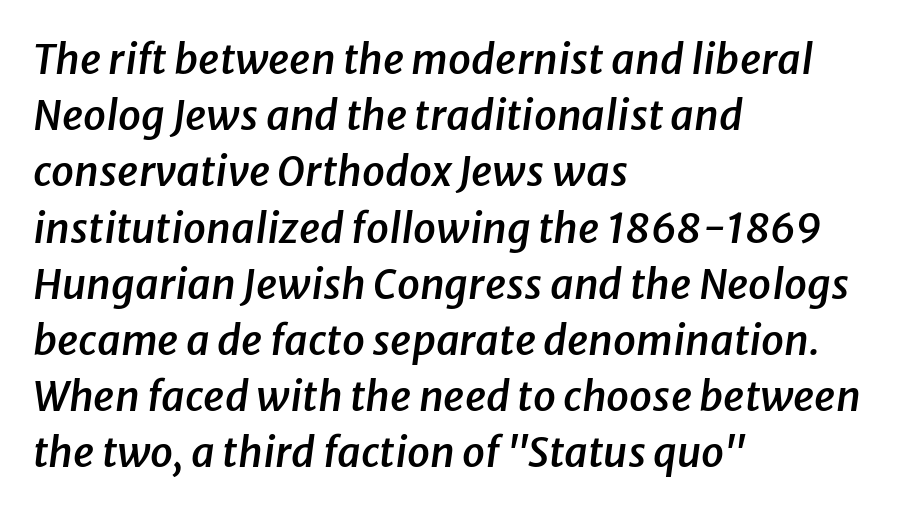
The gap between lines stays unmarked. Think of a printed novel: that variable character pitch is what you see here. This is moderately heavy type, rendered in semibold. It's the slanting kind of type. The passage shown stacks its lines at a standard gap. Each line starts at the same left margin while the right side varies.
